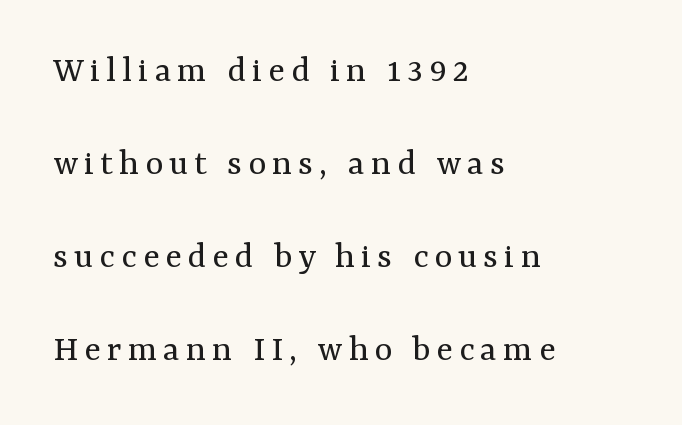
The typeface chosen for these lines features serifs. Clear beneath every line of the passage. The strokes are not fattened; the text isn't bold. Reading down the column, the eye jumps a long way to each next line.
